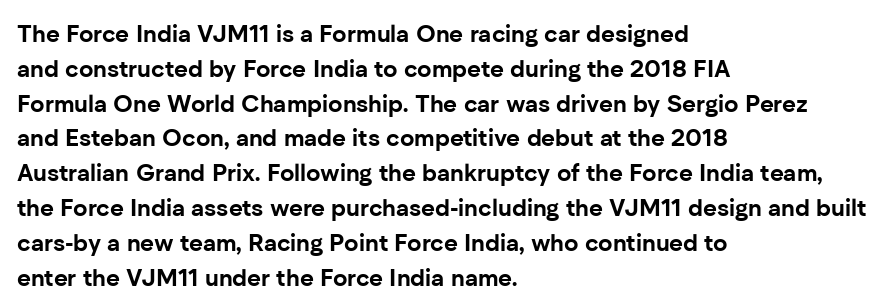
Nope, not italic — everything's standing straight. The passage shown has conventional tracking throughout. Bold? Absolutely — the strokes are thick and heavy. If you drew a ruler down the left edge, every line would touch it. The gap between lines stays unmarked. Horizontal bands of white between lines are of average thickness.
